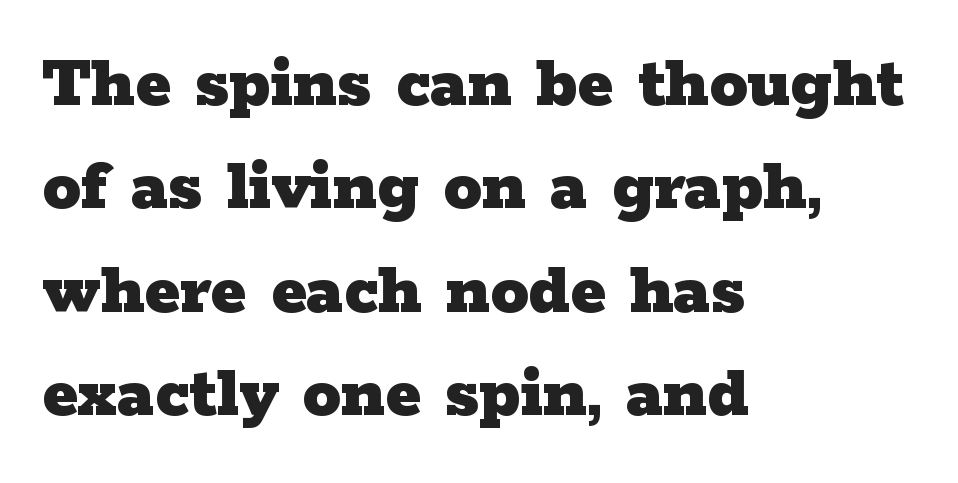
You could not count columns in this text — the font is proportionally spaced. Honestly, the letter spacing is just normal — you wouldn't notice it. Each letter's strokes conclude with small projecting serifs. Teacher's note: observe the even left margin — that is flush-left alignment. The letters stand straight up with perfectly vertical stems. Words float on clear page, feet unadorned.
